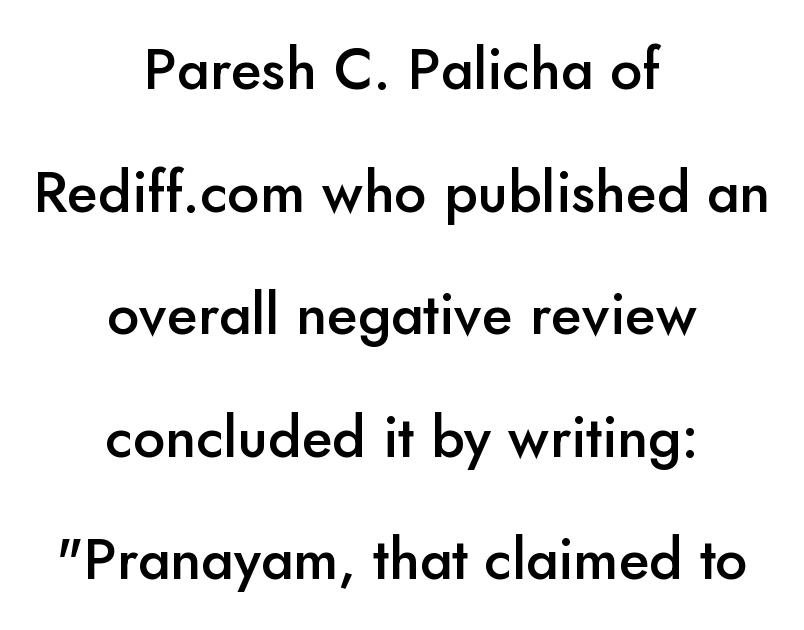
Q: Is the text bold? A: Semi-bold.
Q: Is the text italic (slanted)? A: No, it is upright.
Q: Is the typeface a serif or a sans-serif typeface? A: Sans-serif.
Q: Is the text underlined? A: No.
Q: How is the paragraph aligned? A: Centered.
Q: Is the spacing between letters normal or unusually wide? A: Normal.
Q: Is the spacing between lines tight, normal or loose? A: Loose.
Q: Width (condensed, normal, or wide)? A: Normal.
Q: Stroke contrast? A: Low.
Q: x-height? A: Small.
Q: Monospaced? A: No.
